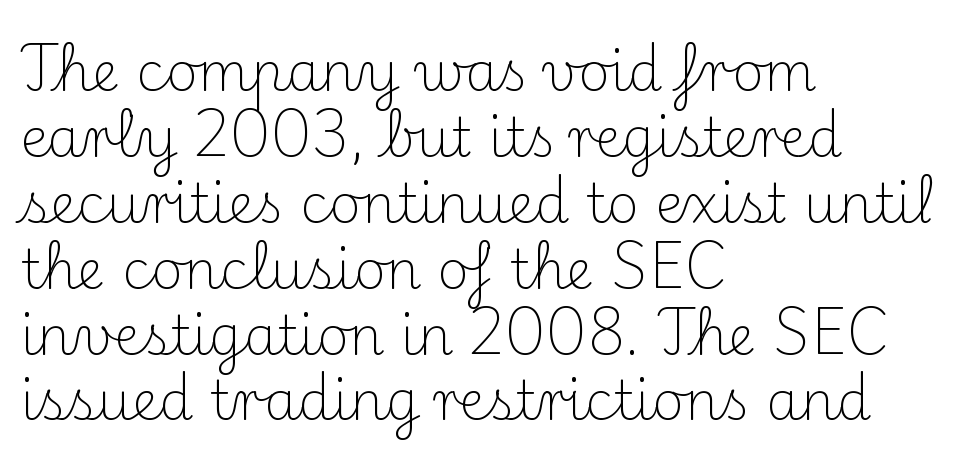
The image shows 54 px light serif type, upright; set left-aligned, line spacing 1.22x, normal letter spacing, not underlined; medium stroke contrast and a small x-height.
